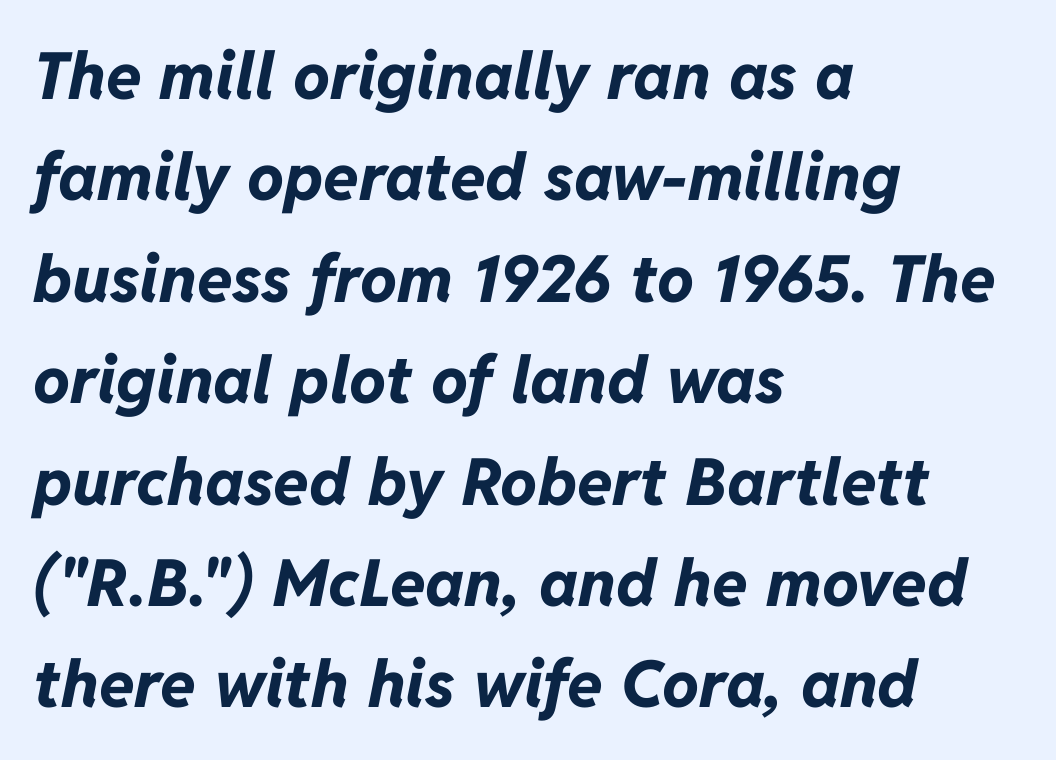
Q: Is the text bold? A: Yes.
Q: Is the text italic (slanted)? A: Yes, it leans right by about 11 degrees.
Q: Is the text underlined? A: No.
Q: How is the paragraph aligned? A: Left-aligned.
Q: Is the spacing between letters normal or unusually wide? A: Normal.
Q: Is the spacing between lines tight, normal or loose? A: Normal.
Q: Width (condensed, normal, or wide)? A: Normal.
Q: Stroke contrast? A: Low.
Q: x-height? A: Medium.
Q: Monospaced? A: No.
